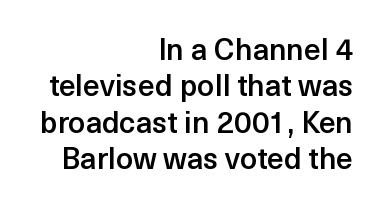
{"serif": "no", "italic": "no", "bold": "semi", "weight": "semibold", "width": "normal", "x_height": "medium", "monospaced": "no", "underline": "no", "align": "right", "line_spacing_ratio": 1.21, "letter_spacing": "normal", "letter_spacing_em": 0.0, "glyph_px": 30}
